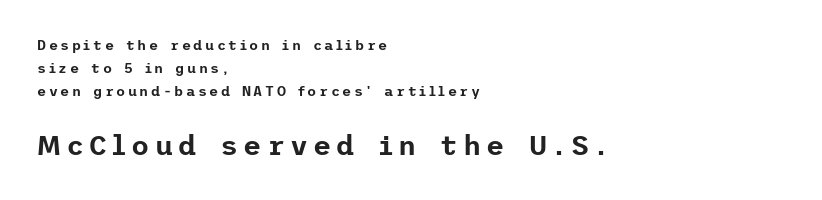
Q: Is the text italic (slanted)? A: No, it is upright.
Q: Is the typeface a serif or a sans-serif typeface? A: Sans-serif.
Q: Is the text underlined? A: No.
Q: How is the paragraph aligned? A: Left-aligned.
Q: Is the spacing between lines tight, normal or loose? A: Normal.
Q: Which block of text is set in a larger size, the first (top) or the second (bottom)? A: The second (bottom) one.
Q: Width (condensed, normal, or wide)? A: Normal.
Q: Stroke contrast? A: Low.
Q: x-height? A: Medium.
